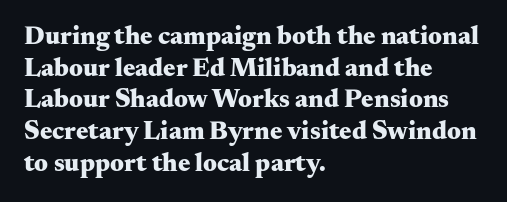
{"italic": "no", "bold": "yes", "underline": "no", "align": "left", "line_spacing_ratio": 1.22, "letter_spacing": "normal", "letter_spacing_em": 0.0, "glyph_px": 26}
